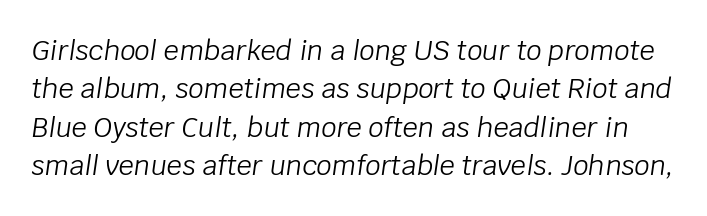
The image shows 27 px text type, italic (leaning right); set normal line spacing (1.42x), normal letter spacing, not underlined.
